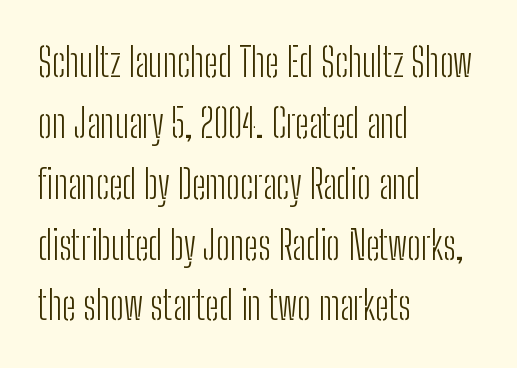
{"serif": "no", "italic": "no", "bold": "no", "weight": "light", "width": "condensed", "stroke_contrast": "low", "x_height": "medium", "monospaced": "no", "underline": "no", "align": "left", "line_spacing": "normal", "line_spacing_ratio": 1.56, "letter_spacing": "normal", "letter_spacing_em": 0.0, "glyph_px": 39}
